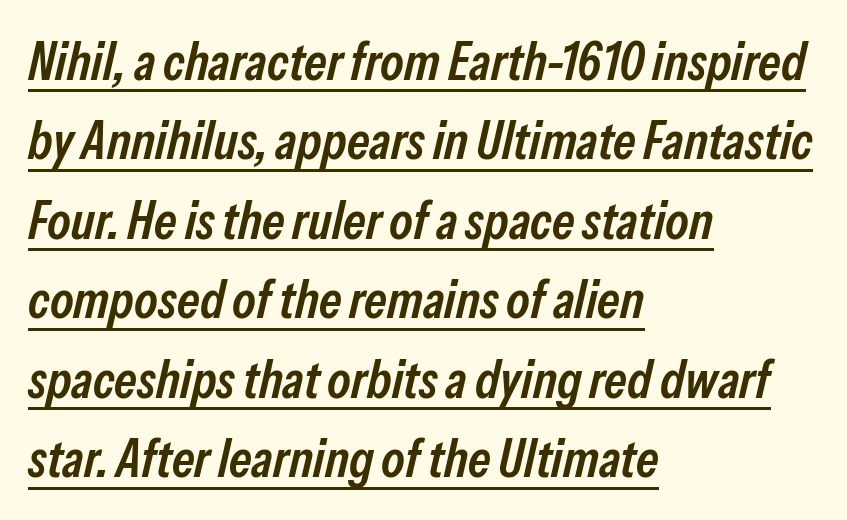
Short note: letters normally spaced. Notice the strokes are somewhat thickened but not fully heavy: this is a semibold. Rendered with sloped, italic letterforms. Each letter keeps its own natural width here, so spacing adapts to shape. The typesetter has applied underlining to the passage shown. Caption: multi-line text, flush left, ragged right.
